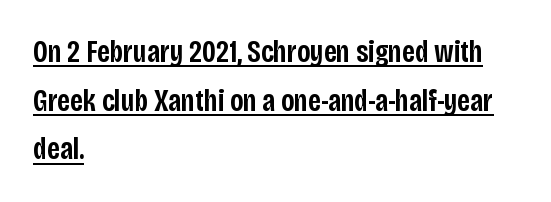
Reading down the column, the eye jumps a familiar distance to each next line. A roman cut, with each character standing at attention. You could not count columns in this text — the font is proportionally spaced. Does the copy run flush right? No — it runs flush left. Letterform terminals end flat and unadorned throughout the passage.
